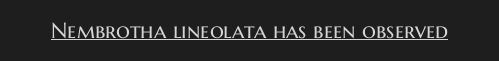
Q: Is the text bold? A: No.
Q: Is the text italic (slanted)? A: No, it is upright.
Q: Is the text underlined? A: Yes.
Q: Is the spacing between letters normal or unusually wide? A: Normal.
